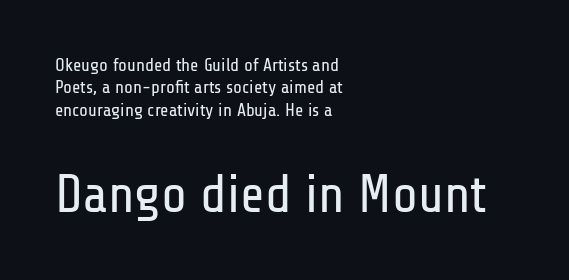
Q: Is the text bold? A: No.
Q: Is the text italic (slanted)? A: No, it is upright.
Q: Is the typeface a serif or a sans-serif typeface? A: Sans-serif.
Q: Is the text underlined? A: No.
Q: How is the paragraph aligned? A: Left-aligned.
Q: Is the spacing between letters normal or unusually wide? A: Normal.
Q: Is the spacing between lines tight, normal or loose? A: Normal.
Q: Which block of text is set in a larger size, the first (top) or the second (bottom)? A: The second (bottom) one.
Q: Width (condensed, normal, or wide)? A: Condensed.
Q: Stroke contrast? A: Low.
Q: x-height? A: Medium.
Q: Monospaced? A: No.
